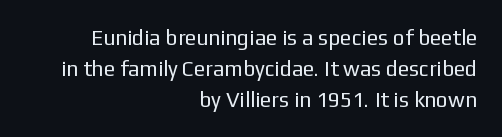
The image shows 21 px text type, upright; set right-aligned, normal line spacing (1.47x), normal letter spacing, not underlined.
